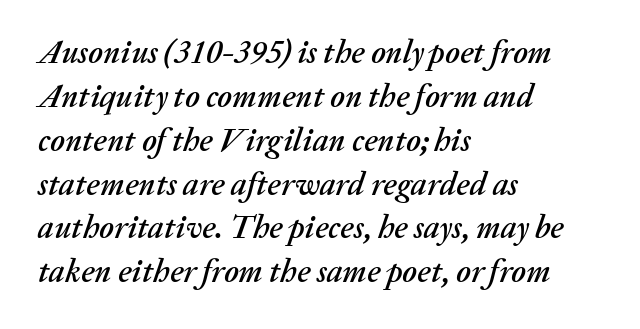
Q: Is the text italic (slanted)? A: Yes, it leans right by about 20 degrees.
Q: Is the text underlined? A: No.
Q: How is the paragraph aligned? A: Left-aligned.
Q: Is the spacing between letters normal or unusually wide? A: Normal.
Q: Is the spacing between lines tight, normal or loose? A: Normal.
Q: Width (condensed, normal, or wide)? A: Normal.
Q: Stroke contrast? A: Medium.
Q: x-height? A: Medium.
Q: Monospaced? A: No.
